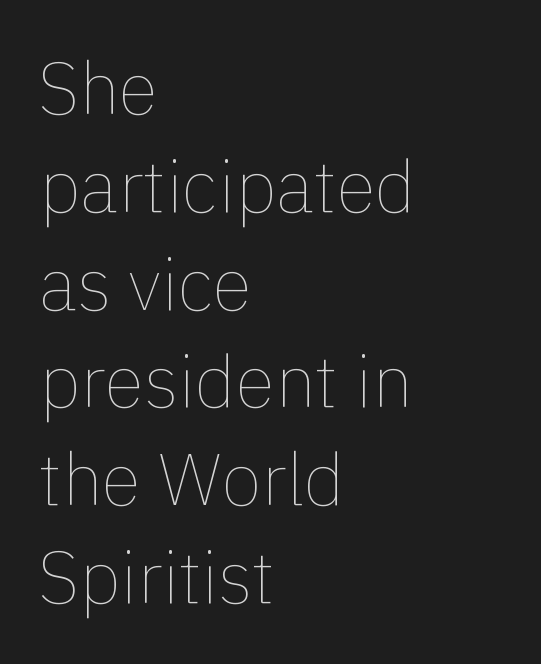
{"italic": "no", "bold": "no", "weight": "thin", "width": "normal", "x_height": "medium", "monospaced": "no", "underline": "no", "align": "left", "line_spacing": "normal", "line_spacing_ratio": 1.34, "letter_spacing": "normal", "letter_spacing_em": 0.0, "glyph_px": 73}
